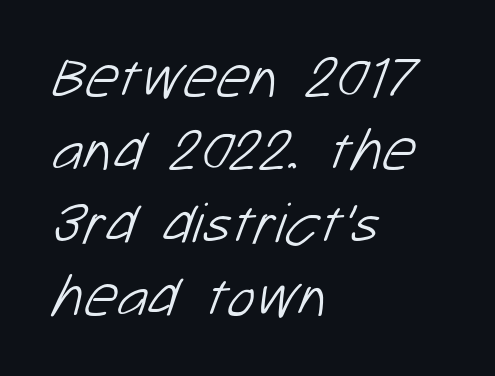
Q: Is the text bold? A: No.
Q: Is the typeface a serif or a sans-serif typeface? A: Sans-serif.
Q: Is the text underlined? A: No.
Q: How is the paragraph aligned? A: Left-aligned.
Q: Is the spacing between letters normal or unusually wide? A: Normal.
Q: Width (condensed, normal, or wide)? A: Normal.
Q: Stroke contrast? A: Low.
Q: x-height? A: Medium.
Q: Monospaced? A: No.
